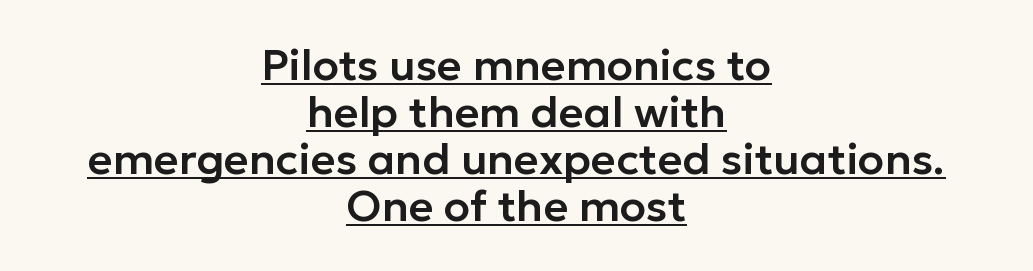
Q: Is the text italic (slanted)? A: No, it is upright.
Q: Is the typeface a serif or a sans-serif typeface? A: Sans-serif.
Q: Is the text underlined? A: Yes.
Q: How is the paragraph aligned? A: Centered.
Q: Is the spacing between letters normal or unusually wide? A: Normal.
Q: Is the spacing between lines tight, normal or loose? A: Tight.
Q: Width (condensed, normal, or wide)? A: Normal.
Q: Stroke contrast? A: Low.
Q: x-height? A: Medium.
Q: Monospaced? A: No.
